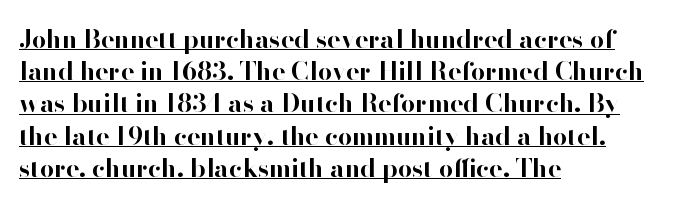
Q: Is the text bold? A: Yes.
Q: Is the text italic (slanted)? A: No, it is upright.
Q: Is the text underlined? A: Yes.
Q: How is the paragraph aligned? A: Left-aligned.
Q: Is the spacing between letters normal or unusually wide? A: Normal.
Q: Is the spacing between lines tight, normal or loose? A: Normal.
